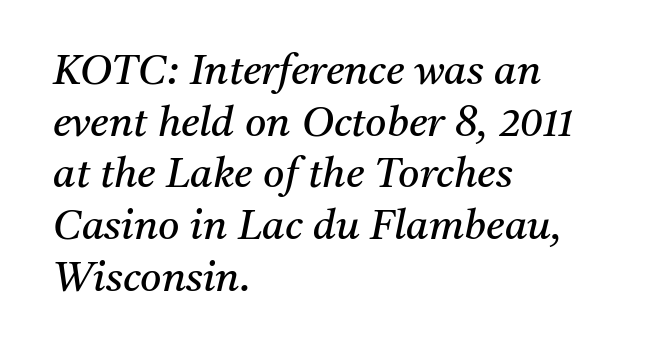
{"serif": "yes", "italic": "yes", "lean": "right", "slant_degrees": 11, "bold": "no", "weight": "regular", "width": "normal", "stroke_contrast": "medium", "x_height": "medium", "monospaced": "no", "underline": "no", "align": "left", "line_spacing": "normal", "line_spacing_ratio": 1.26, "letter_spacing": "normal", "letter_spacing_em": 0.0, "glyph_px": 41}
